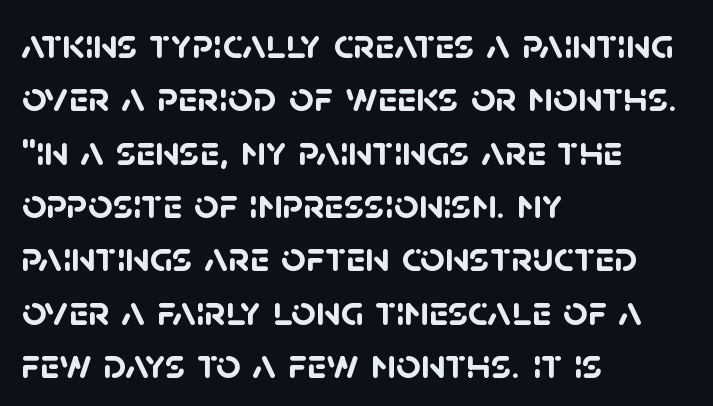
Q: Is the text bold? A: Yes.
Q: Is the typeface a serif or a sans-serif typeface? A: Sans-serif.
Q: Is the text underlined? A: No.
Q: How is the paragraph aligned? A: Left-aligned.
Q: Is the spacing between letters normal or unusually wide? A: Normal.
Q: Width (condensed, normal, or wide)? A: Normal.
Q: Stroke contrast? A: Low.
Q: x-height? A: Large.
Q: Monospaced? A: No.
